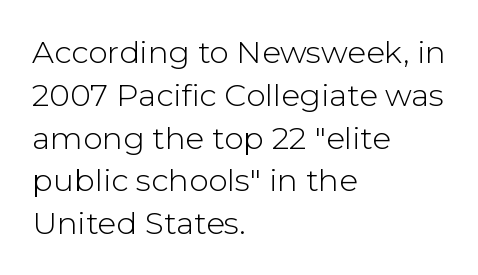
{"serif": "no", "italic": "no", "bold": "no", "weight": "light", "width": "normal", "stroke_contrast": "low", "x_height": "medium", "monospaced": "no", "underline": "no", "align": "left", "line_spacing": "normal", "line_spacing_ratio": 1.38, "letter_spacing": "normal", "letter_spacing_em": 0.0, "glyph_px": 31}
